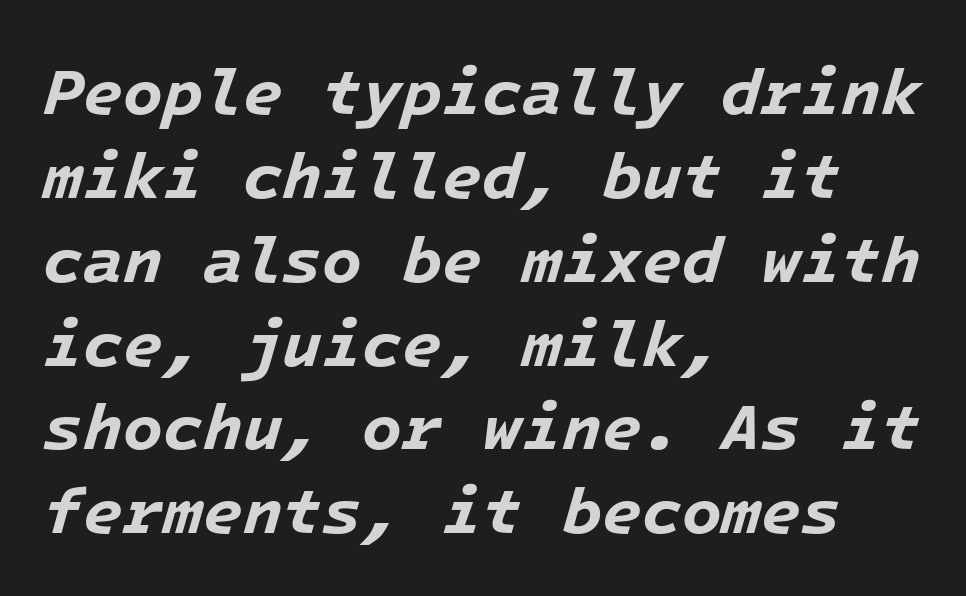
Where is the straight margin? On the left. The foot of each line stays bare and open. Words appear dense and cohesive because spacing is normal. These lines are rendered in a fixed-pitch font.
